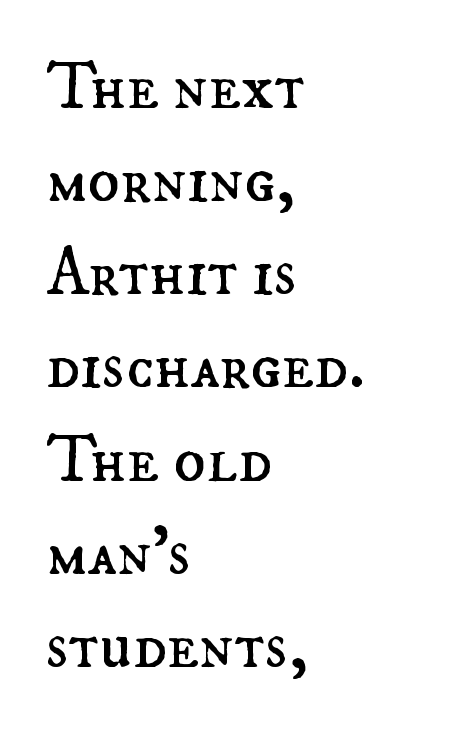
A typesetter would call this leading conventional body-copy spacing. Ascenders rise straight up at ninety degrees. Unmarked baselines from the first word to the last. Looks like regular typesetting: each glyph gets only the width it needs. Weight: not bold — regular or lighter. One-word summary of the alignment: left.
